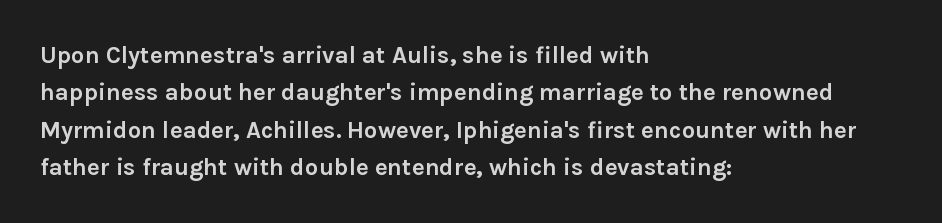
{"italic": "no", "bold": "yes", "underline": "no", "align": "left", "line_spacing": "normal", "line_spacing_ratio": 1.56, "letter_spacing": "normal", "letter_spacing_em": 0.0, "glyph_px": 24}
